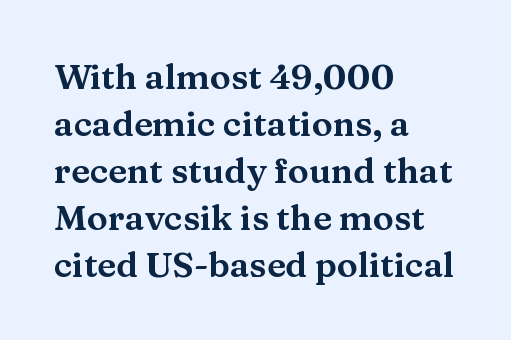
Q: Is the text italic (slanted)? A: No, it is upright.
Q: Is the typeface a serif or a sans-serif typeface? A: Serif.
Q: Is the text underlined? A: No.
Q: How is the paragraph aligned? A: Left-aligned.
Q: Is the spacing between letters normal or unusually wide? A: Normal.
Q: Is the spacing between lines tight, normal or loose? A: Normal.
Q: Width (condensed, normal, or wide)? A: Wide.
Q: Stroke contrast? A: Medium.
Q: x-height? A: Medium.
Q: Monospaced? A: No.
